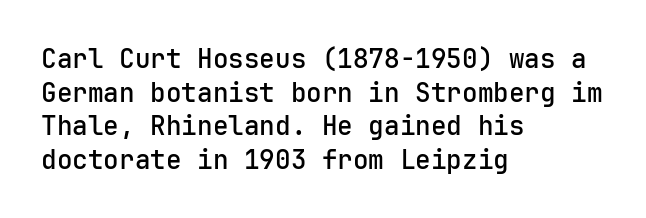
Q: Is the text bold? A: Semi-bold.
Q: Is the text italic (slanted)? A: No, it is upright.
Q: Is the text underlined? A: No.
Q: How is the paragraph aligned? A: Left-aligned.
Q: Is the spacing between letters normal or unusually wide? A: Normal.
Q: Is the spacing between lines tight, normal or loose? A: Normal.
